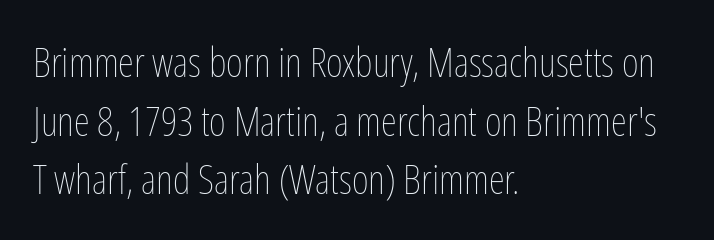
Each stroke keeps to a modest, everyday thickness or less. Normally led — the rows are evenly, conventionally spaced. Is this a fixed-width face? No — the glyphs have proportional, varying widths. How are the letters spaced? Ordinarily, with no added tracking. Bare-footed words on every line. This sample uses an upright cut, with every glyph sitting square on the baseline.
